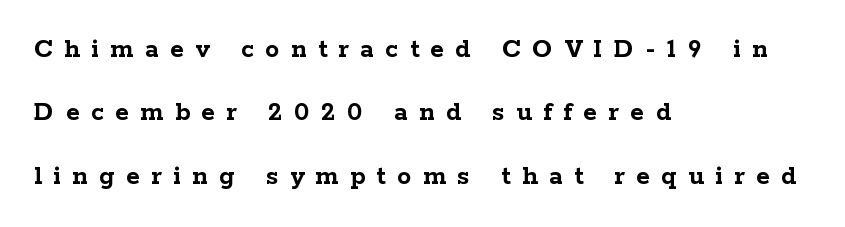
You could not count columns in this text — the font is proportionally spaced. Unlike italic type, these characters show no tilt at all. The passage shown has open, widely tracked lettering throughout. Note: serifs present on the glyphs. Has an underline been added? It has not. All the whitespace from short lines collects on the right.
